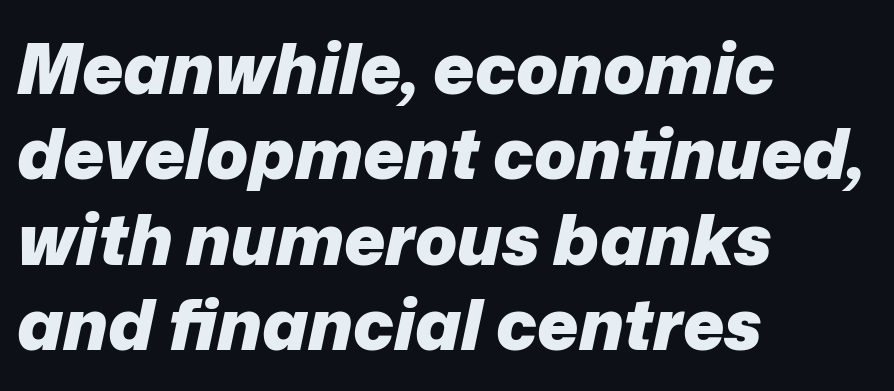
The passage shown is typed in a proportional face where columns would drift. The font is running at its bold setting. The gap between lines stays unmarked. Reading down the block, your eye returns to a fixed left position each line. Yep, that's italic — everything's leaning.
